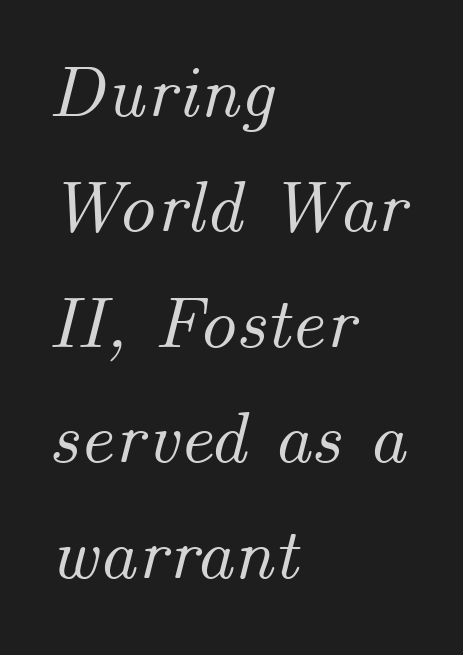
These lines were composed using italics. Plain, unruled lines of type. These lines sit exactly where default settings would place them. The rendering uses natural spacing where letterforms have individual widths. The lines in this sample share a left origin and differ only in where they stop.
